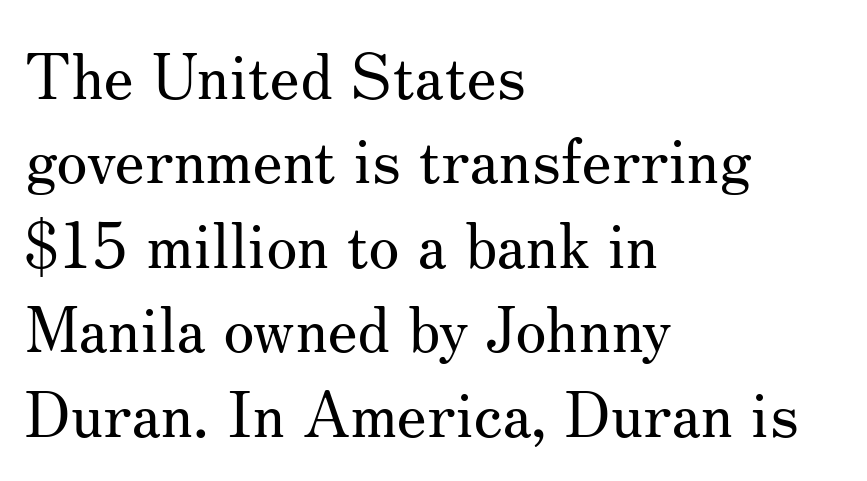
{"serif": "yes", "italic": "no", "bold": "no", "weight": "regular", "width": "normal", "stroke_contrast": "medium", "x_height": "small", "monospaced": "no", "underline": "no", "align": "left", "line_spacing": "normal", "line_spacing_ratio": 1.34, "letter_spacing": "normal", "letter_spacing_em": 0.0, "glyph_px": 63}
